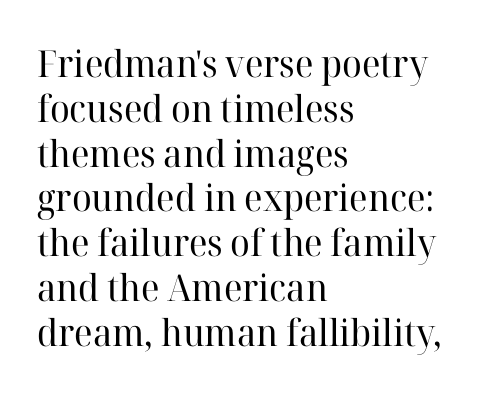
The image shows 37 px regular-weight serif type, upright; set left-aligned, line spacing 1.21x, normal letter spacing, not underlined; high stroke contrast and a medium x-height.
